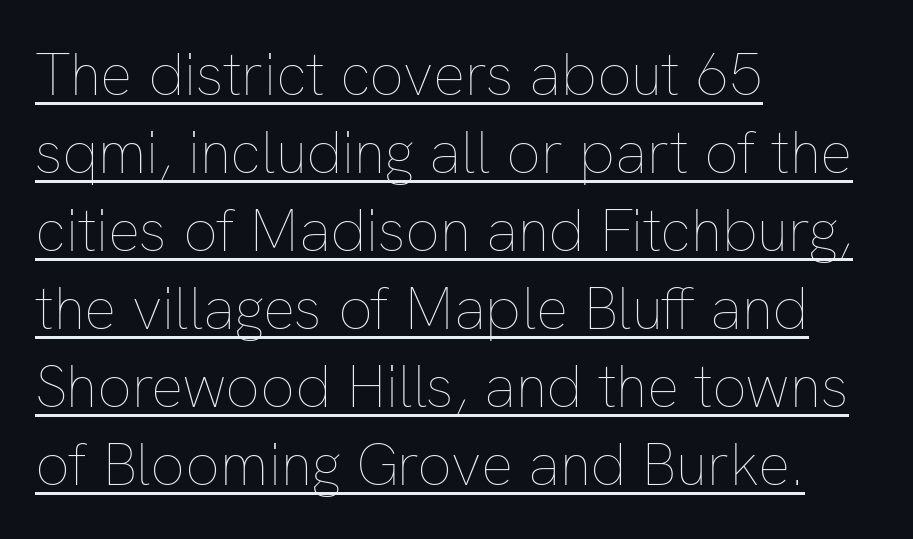
Q: Is the text bold? A: No.
Q: Is the text italic (slanted)? A: No, it is upright.
Q: Is the text underlined? A: Yes.
Q: How is the paragraph aligned? A: Left-aligned.
Q: Is the spacing between letters normal or unusually wide? A: Normal.
Q: Is the spacing between lines tight, normal or loose? A: Normal.
Q: Width (condensed, normal, or wide)? A: Normal.
Q: Stroke contrast? A: Low.
Q: x-height? A: Medium.
Q: Monospaced? A: No.
